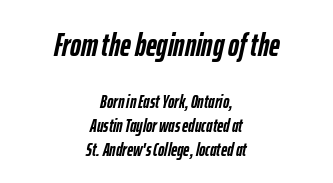
{"italic": "yes", "lean": "right", "slant_degrees": 12, "bold": "yes", "weight": "semibold", "width": "condensed", "stroke_contrast": "low", "x_height": "medium", "monospaced": "no", "underline": "no", "align": "center", "line_spacing": "normal", "line_spacing_ratio": 1.26, "letter_spacing": "normal", "letter_spacing_em": 0.0, "larger_block": "first", "size_ratio": 1.74, "glyph_px": 33}
